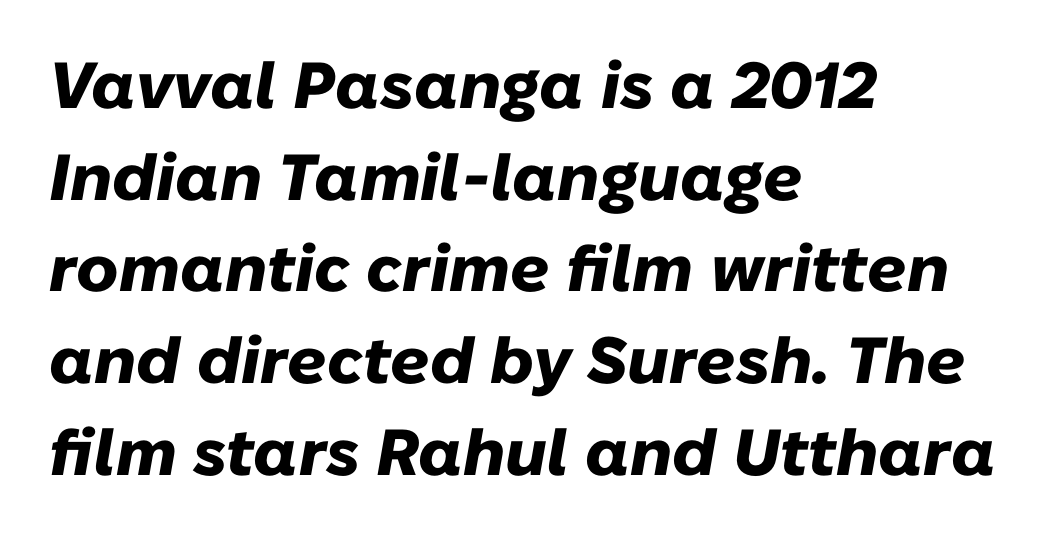
{"italic": "yes", "lean": "right", "slant_degrees": 10, "bold": "yes", "weight": "heavy", "width": "normal", "stroke_contrast": "low", "x_height": "medium", "monospaced": "no", "underline": "no", "align": "left", "line_spacing": "normal", "line_spacing_ratio": 1.41, "letter_spacing": "normal", "letter_spacing_em": 0.0, "glyph_px": 65}
